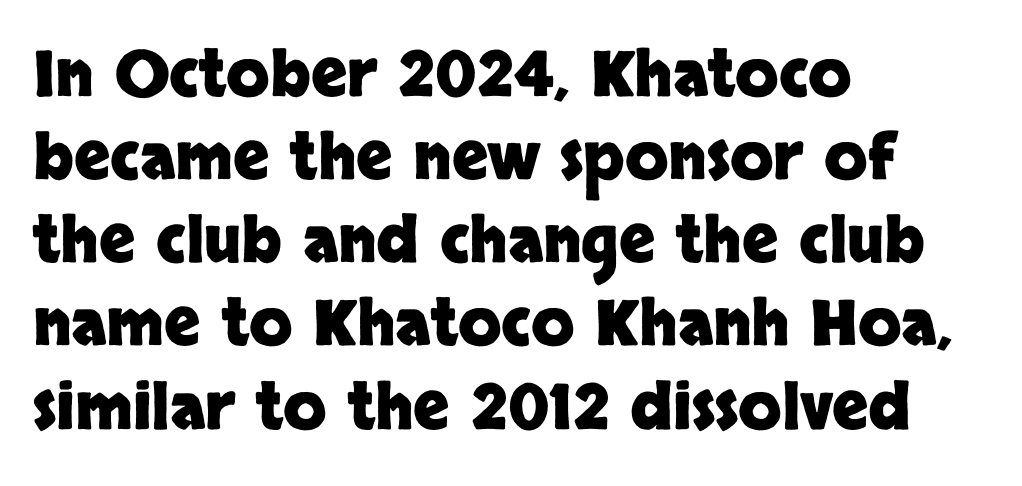
{"serif": "no", "italic": "no", "bold": "yes", "weight": "heavy", "width": "normal", "stroke_contrast": "low", "x_height": "large", "monospaced": "no", "underline": "no", "align": "left", "line_spacing": "normal", "line_spacing_ratio": 1.32, "letter_spacing": "normal", "letter_spacing_em": 0.0, "glyph_px": 63}
